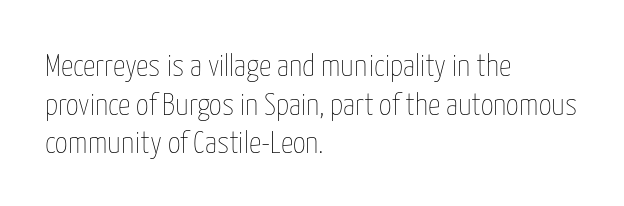
{"italic": "no", "bold": "no", "weight": "thin", "width": "condensed", "stroke_contrast": "low", "x_height": "medium", "monospaced": "no", "underline": "no", "align": "left", "line_spacing": "normal", "line_spacing_ratio": 1.25, "letter_spacing": "normal", "letter_spacing_em": 0.0, "glyph_px": 31}
